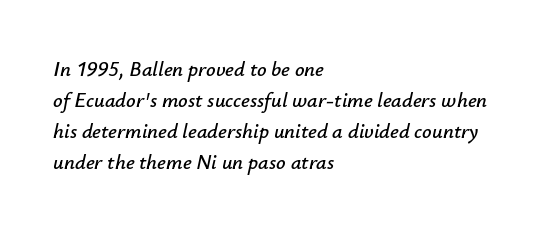
Regarding leading, the lines here are spaced in the standard way. An italicized treatment has been applied to the whole sample. This rendering features lettering with no underline. Caption: multi-line text, flush left, ragged right. The gaps between neighbouring characters are ordinary and unremarkable.
